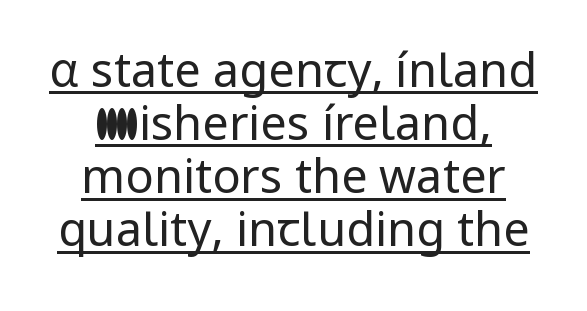
The image shows 47 px regular-weight sans-serif type, upright; set centered, tight line spacing (1.13x), normal letter spacing, underlined; low stroke contrast and a medium x-height.
